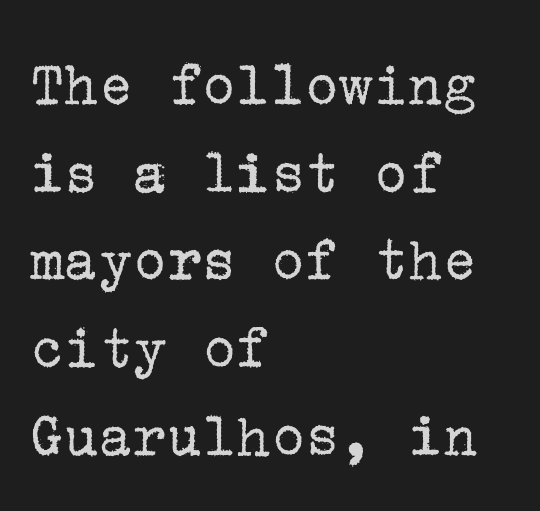
Words appear dense and cohesive because spacing is normal. Horizontal bands of white between lines are of average thickness. All the whitespace from short lines collects on the right. Caption: face not bold, strokes unweighted.
